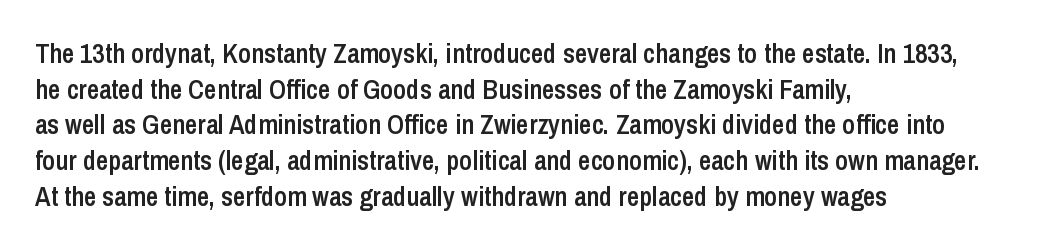
Q: Is the text bold? A: Semi-bold.
Q: Is the text italic (slanted)? A: No, it is upright.
Q: Is the text underlined? A: No.
Q: How is the paragraph aligned? A: Left-aligned.
Q: Is the spacing between letters normal or unusually wide? A: Normal.
Q: Is the spacing between lines tight, normal or loose? A: Normal.
